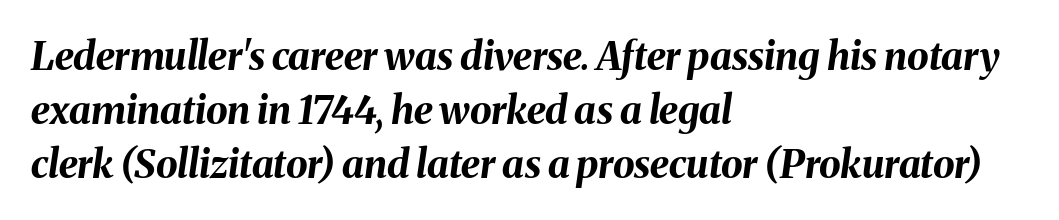
Q: Is the text bold? A: Yes.
Q: Is the text italic (slanted)? A: Yes, it leans right by about 8 degrees.
Q: Is the text underlined? A: No.
Q: How is the paragraph aligned? A: Left-aligned.
Q: Is the spacing between letters normal or unusually wide? A: Normal.
Q: Is the spacing between lines tight, normal or loose? A: Normal.
Q: Width (condensed, normal, or wide)? A: Normal.
Q: Stroke contrast? A: Medium.
Q: x-height? A: Medium.
Q: Monospaced? A: No.
